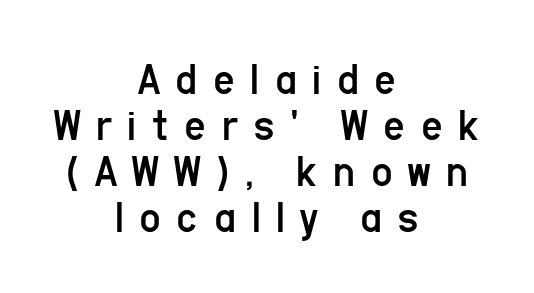
This sample is center-justified, so both line endings float freely. Stroke thickness stays within the range of a standard reading face or lighter. If you measured baseline to baseline, you'd find a short distance. Style check: upright. Letters rest on an invisible, unmarked baseline.
